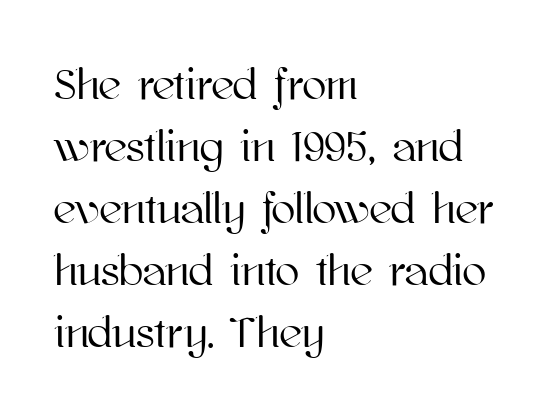
Q: Is the text italic (slanted)? A: No, it is upright.
Q: Is the text underlined? A: No.
Q: How is the paragraph aligned? A: Left-aligned.
Q: Is the spacing between letters normal or unusually wide? A: Normal.
Q: Is the spacing between lines tight, normal or loose? A: Normal.
Q: Width (condensed, normal, or wide)? A: Normal.
Q: Stroke contrast? A: High.
Q: x-height? A: Medium.
Q: Monospaced? A: No.
